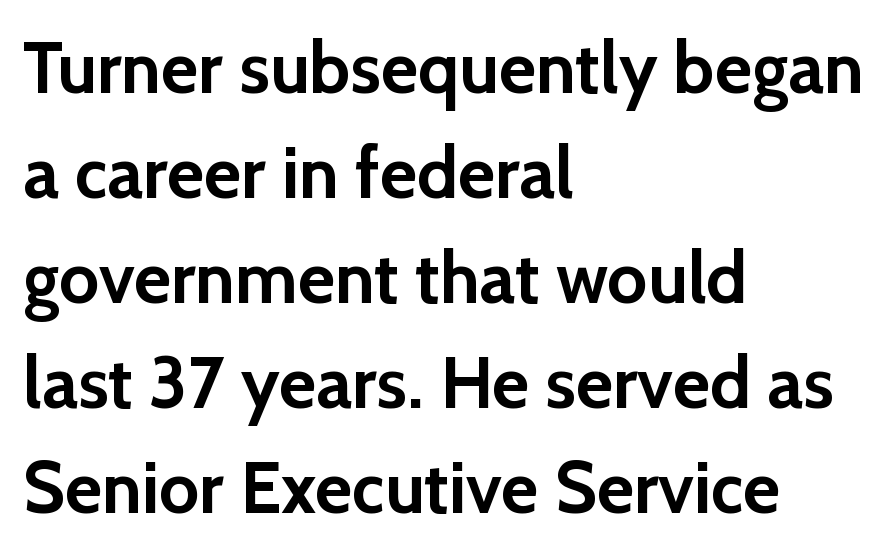
The image shows 72 px semibold sans-serif type, upright; set left-aligned, normal line spacing (1.46x), normal letter spacing, not underlined; a medium x-height.
